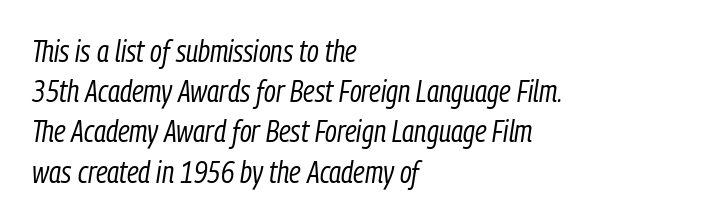
No word sits above an underline. These lines sit exactly where default settings would place them. Stroke thickness stays within the range of a standard reading face or lighter. Default kerning and tracking; the words read as compact shapes. Proportional: the letters do not fall into vertical columns.
